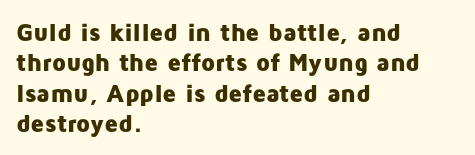
The image shows 25 px bold type, upright; set left-aligned, line spacing 1.22x, normal letter spacing, not underlined.
